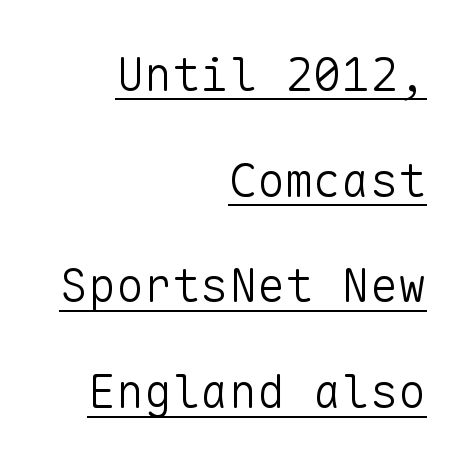
The image shows 47 px light sans-serif type, upright, monospaced; set right-aligned, loose line spacing (2.25x), normal letter spacing, underlined; low stroke contrast and a medium x-height.
